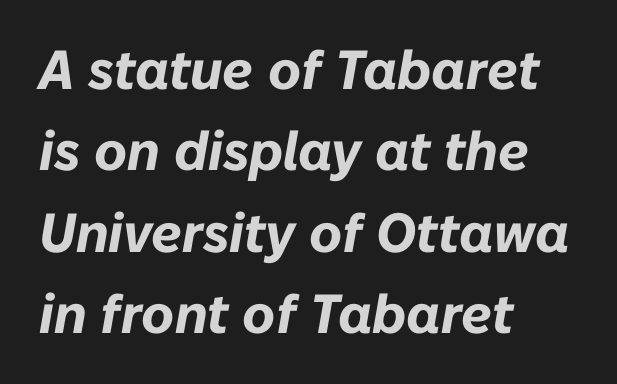
Plain, unruled lines of type. Proportional: the letters do not fall into vertical columns. The passage shown is emphatically bold. A typesetter would call this zero additional tracking. Vertically, the passage feels balanced, rows spaced as you'd expect. The ragged edge is on the right, which tells us the setting is flush left.
